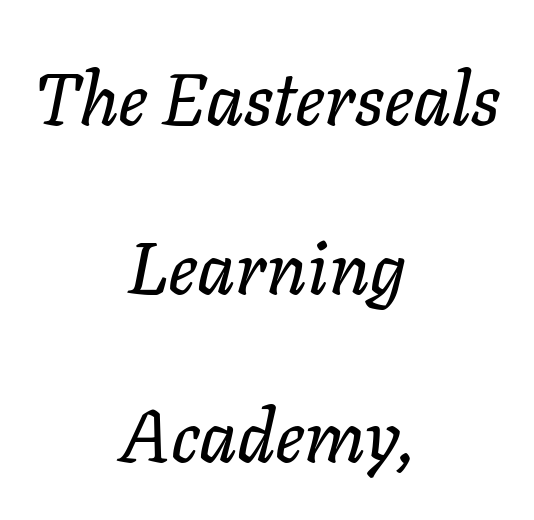
The image shows 73 px text type, italic (leaning right); set centered, loose line spacing (2.31x), normal letter spacing, not underlined; low stroke contrast and a medium x-height.
